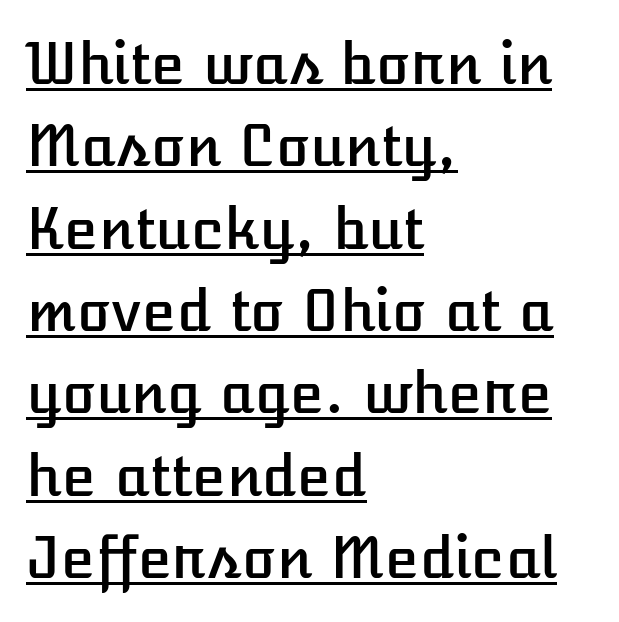
{"italic": "no", "width": "normal", "stroke_contrast": "low", "x_height": "medium", "monospaced": "no", "underline": "yes", "align": "left", "line_spacing": "normal", "line_spacing_ratio": 1.47, "letter_spacing": "normal", "letter_spacing_em": 0.0, "glyph_px": 56}
